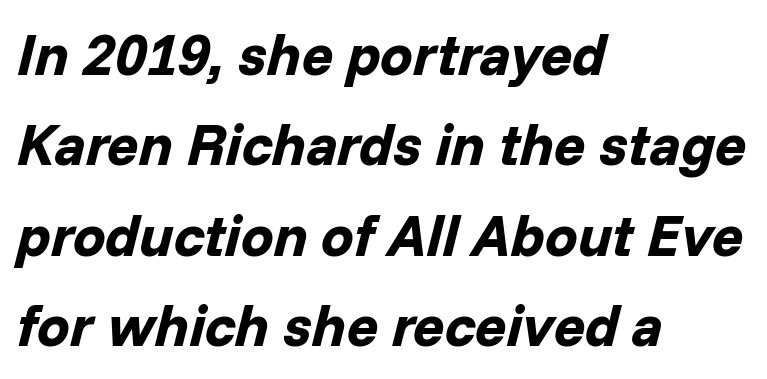
{"italic": "yes", "lean": "right", "slant_degrees": 14, "bold": "yes", "weight": "bold", "width": "normal", "stroke_contrast": "low", "x_height": "medium", "monospaced": "no", "underline": "no", "align": "left", "line_spacing": "normal", "line_spacing_ratio": 1.56, "letter_spacing": "normal", "letter_spacing_em": 0.0, "glyph_px": 58}
